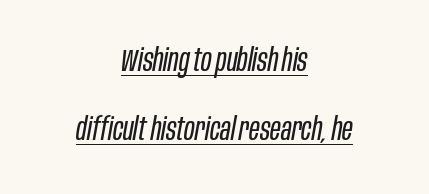
Each stroke keeps to a modest, everyday thickness or less. A typesetter would call this proportional, since set widths differ per character. Underlining? Definitely there. You could fit nearly another row in the gap between these rows.
